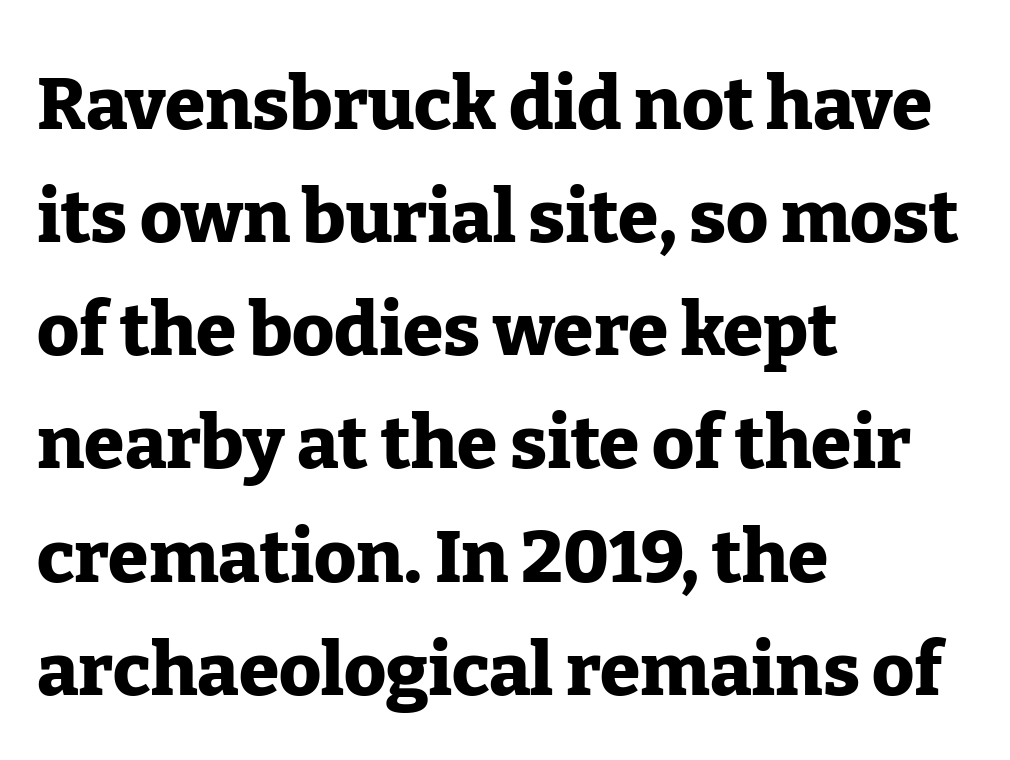
Q: Is the text bold? A: Yes.
Q: Is the text italic (slanted)? A: No, it is upright.
Q: Is the typeface a serif or a sans-serif typeface? A: Serif.
Q: Is the text underlined? A: No.
Q: How is the paragraph aligned? A: Left-aligned.
Q: Is the spacing between letters normal or unusually wide? A: Normal.
Q: Is the spacing between lines tight, normal or loose? A: Normal.
Q: Width (condensed, normal, or wide)? A: Normal.
Q: Stroke contrast? A: Low.
Q: x-height? A: Medium.
Q: Monospaced? A: No.
